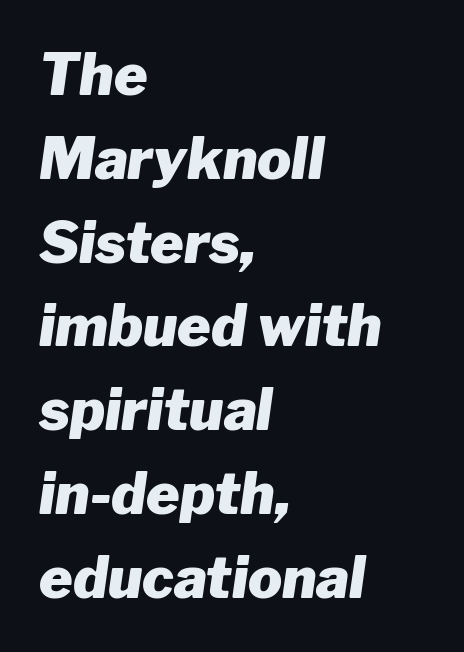
Q: Is the text bold? A: Yes.
Q: Is the text italic (slanted)? A: Yes, it leans right by about 8 degrees.
Q: Is the text underlined? A: No.
Q: How is the paragraph aligned? A: Left-aligned.
Q: Is the spacing between letters normal or unusually wide? A: Normal.
Q: Is the spacing between lines tight, normal or loose? A: Normal.
Q: Width (condensed, normal, or wide)? A: Normal.
Q: Stroke contrast? A: Low.
Q: x-height? A: Medium.
Q: Monospaced? A: No.
